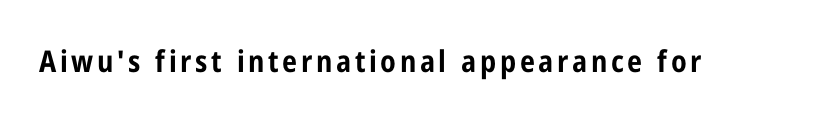
In terms of weight, the rendering is a true, heavy bold. Varying glyph widths throughout — classic text-font behaviour. The letters stand straight up with perfectly vertical stems. Each letter's strokes conclude bluntly, with no projecting serifs. Plain, unruled lines of type.
